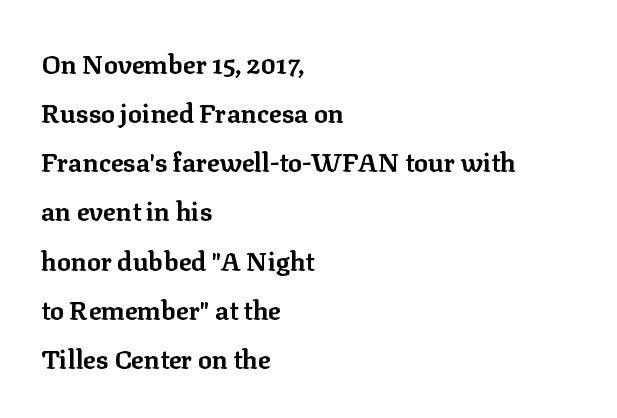
Q: Is the text bold? A: Yes.
Q: Is the text italic (slanted)? A: No, it is upright.
Q: Is the text underlined? A: No.
Q: How is the paragraph aligned? A: Left-aligned.
Q: Is the spacing between letters normal or unusually wide? A: Normal.
